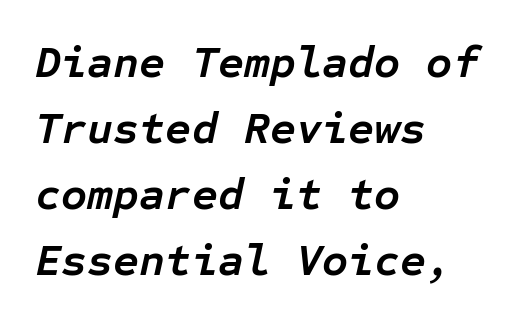
The image shows 45 px semibold type, italic (leaning right), monospaced; set left-aligned, normal line spacing (1.47x), normal letter spacing, not underlined; low stroke contrast and a medium x-height.
